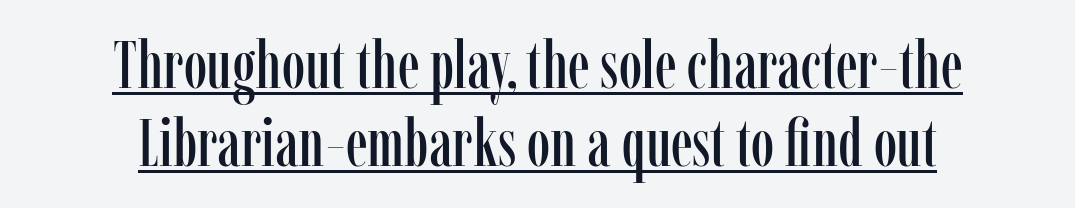
{"serif": "yes", "italic": "no", "width": "condensed", "stroke_contrast": "low", "x_height": "medium", "monospaced": "no", "underline": "yes", "align": "center", "line_spacing_ratio": 1.17, "letter_spacing": "normal", "letter_spacing_em": 0.0, "glyph_px": 67}
